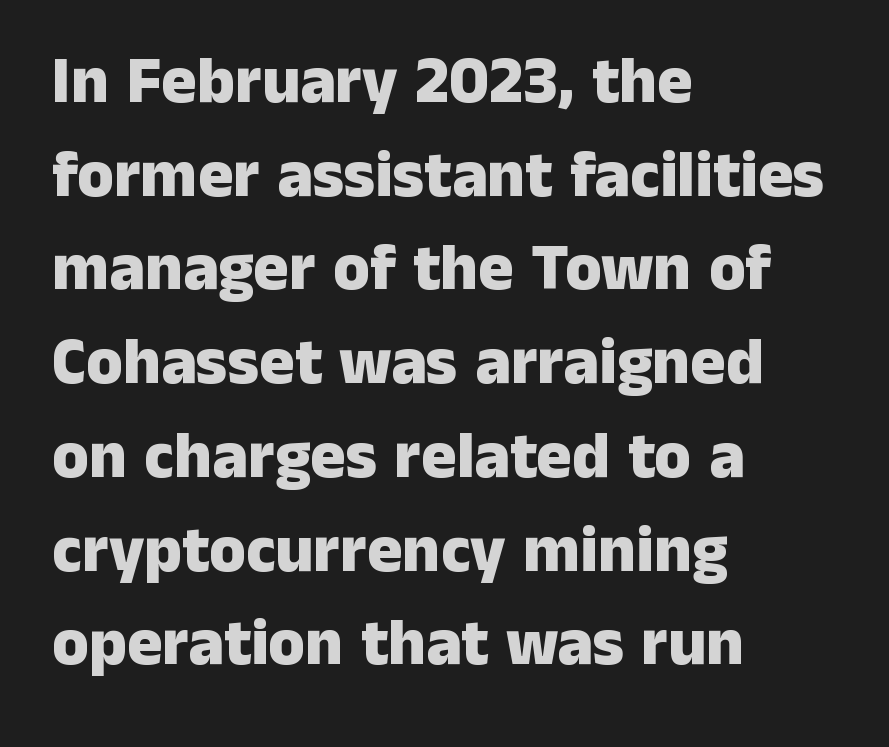
Q: Is the text bold? A: Yes.
Q: Is the text italic (slanted)? A: No, it is upright.
Q: Is the typeface a serif or a sans-serif typeface? A: Sans-serif.
Q: Is the text underlined? A: No.
Q: How is the paragraph aligned? A: Left-aligned.
Q: Is the spacing between letters normal or unusually wide? A: Normal.
Q: Is the spacing between lines tight, normal or loose? A: Normal.
Q: Width (condensed, normal, or wide)? A: Normal.
Q: Stroke contrast? A: Low.
Q: x-height? A: Medium.
Q: Monospaced? A: No.
